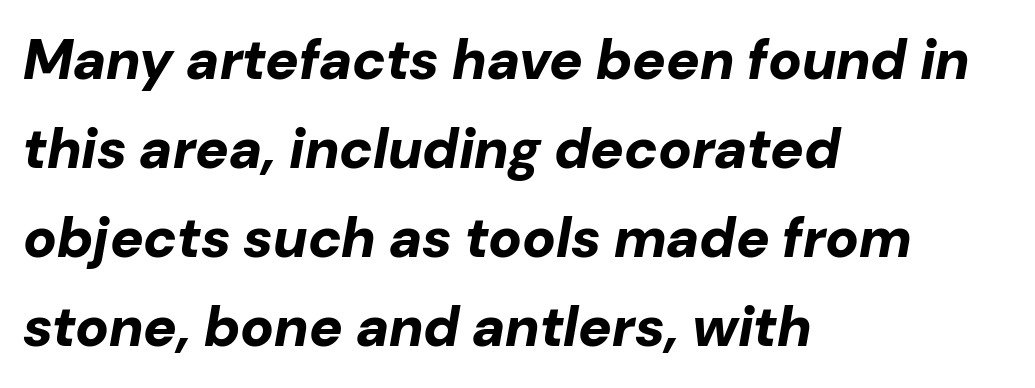
{"italic": "yes", "lean": "right", "slant_degrees": 10, "bold": "yes", "weight": "bold", "width": "normal", "stroke_contrast": "low", "x_height": "medium", "monospaced": "no", "underline": "no", "align": "left", "line_spacing": "normal", "line_spacing_ratio": 1.59, "letter_spacing": "normal", "letter_spacing_em": 0.0, "glyph_px": 56}
